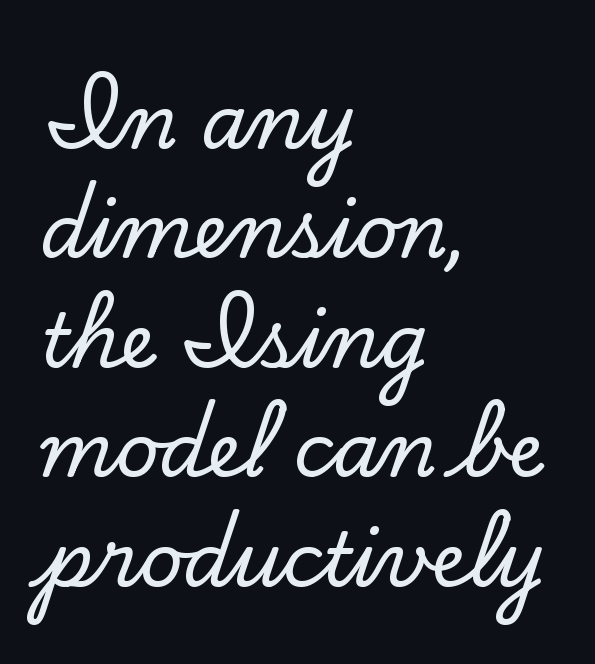
The image shows 75 px serif type; set left-aligned, normal line spacing (1.46x), normal letter spacing, not underlined; low stroke contrast and a small x-height.
